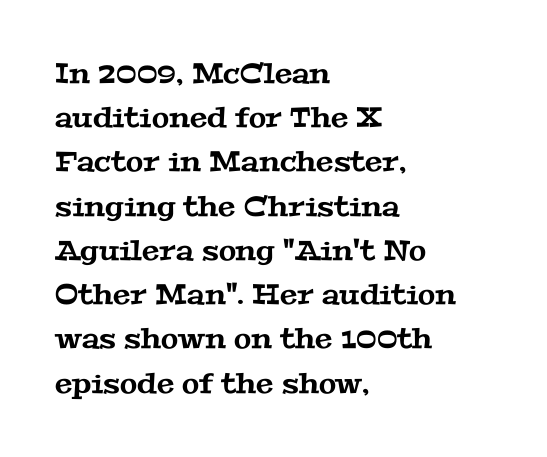
{"serif": "yes", "width": "wide", "stroke_contrast": "medium", "x_height": "medium", "monospaced": "no", "underline": "no", "align": "left", "line_spacing": "normal", "line_spacing_ratio": 1.58, "letter_spacing": "normal", "letter_spacing_em": 0.0, "glyph_px": 28}
